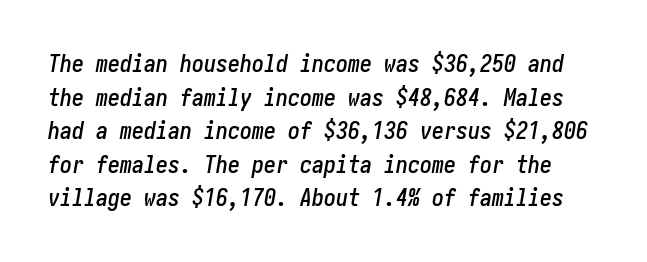
The image shows 24 px text type, italic (leaning right); set normal line spacing (1.4x), normal letter spacing, not underlined.
